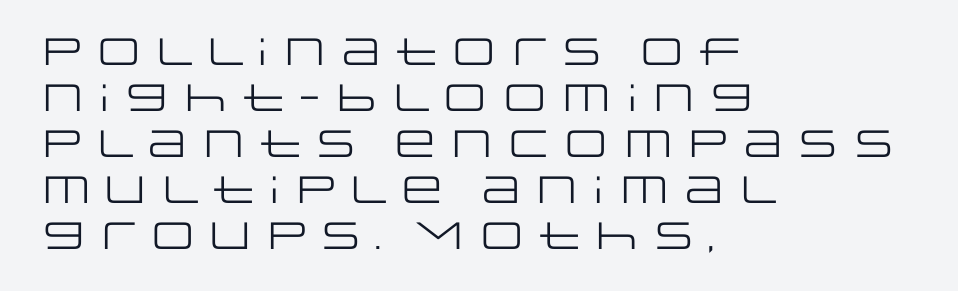
{"serif": "no", "italic": "no", "bold": "no", "weight": "regular", "width": "wide", "stroke_contrast": "low", "x_height": "large", "monospaced": "no", "underline": "no", "align": "left", "line_spacing_ratio": 1.21, "letter_spacing": "normal", "letter_spacing_em": 0.0, "glyph_px": 38}
